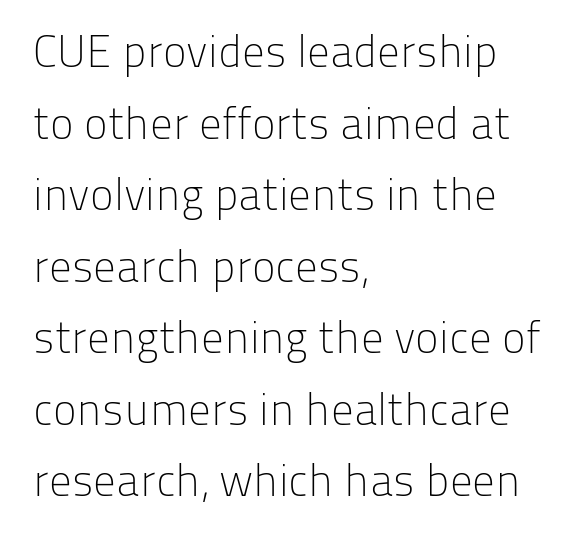
On a weight scale, this lands at 450 or below. Plain, unruled lines of type. Where is the straight margin? On the left. Leading matches the norm, producing a regular column.
